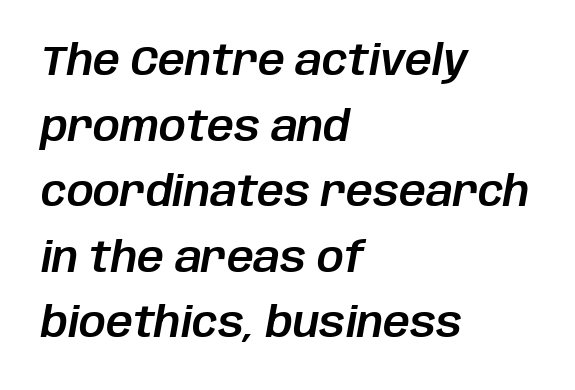
Q: Is the text italic (slanted)? A: Yes, it leans right by about 10 degrees.
Q: Is the text underlined? A: No.
Q: How is the paragraph aligned? A: Left-aligned.
Q: Is the spacing between letters normal or unusually wide? A: Normal.
Q: Is the spacing between lines tight, normal or loose? A: Normal.
Q: Width (condensed, normal, or wide)? A: Normal.
Q: Stroke contrast? A: Low.
Q: x-height? A: Large.
Q: Monospaced? A: No.
